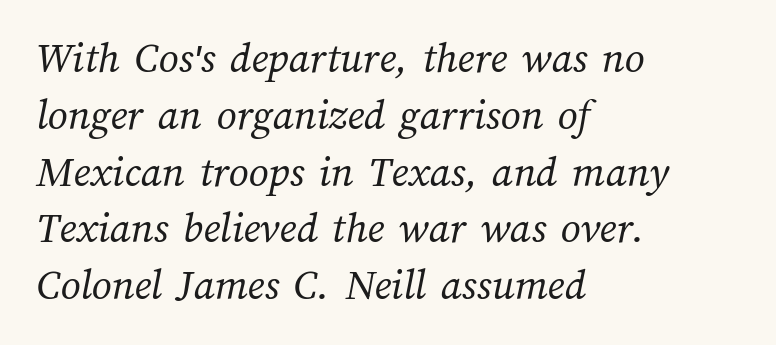
The image shows 44 px regular-weight type; set left-aligned, normal line spacing (1.29x), normal letter spacing, not underlined; medium stroke contrast and a medium x-height.
